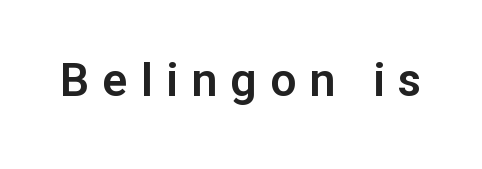
{"serif": "no", "italic": "no", "width": "normal", "stroke_contrast": "low", "x_height": "medium", "monospaced": "no", "underline": "no", "letter_spacing": "wide", "letter_spacing_em": 0.29, "glyph_px": 46}
